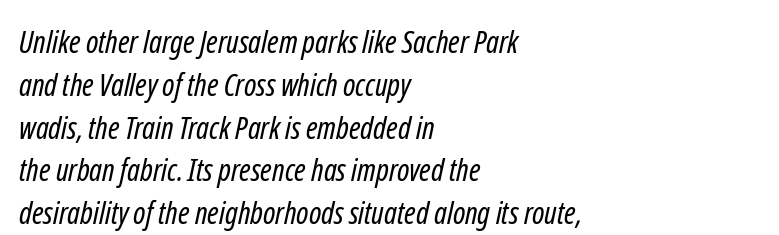
Q: Is the text bold? A: No.
Q: Is the typeface a serif or a sans-serif typeface? A: Sans-serif.
Q: Is the text underlined? A: No.
Q: How is the paragraph aligned? A: Left-aligned.
Q: Is the spacing between letters normal or unusually wide? A: Normal.
Q: Is the spacing between lines tight, normal or loose? A: Normal.
Q: Width (condensed, normal, or wide)? A: Condensed.
Q: Stroke contrast? A: Low.
Q: x-height? A: Medium.
Q: Monospaced? A: No.
